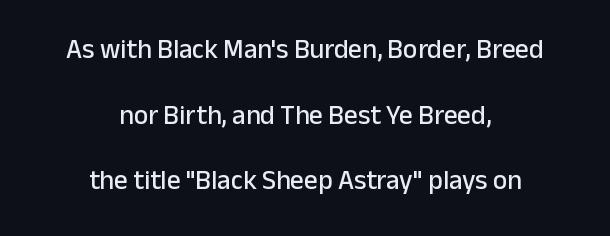
Q: Is the text italic (slanted)? A: No, it is upright.
Q: Is the text underlined? A: No.
Q: How is the paragraph aligned? A: Centered.
Q: Is the spacing between letters normal or unusually wide? A: Normal.
Q: Is the spacing between lines tight, normal or loose? A: Loose.
